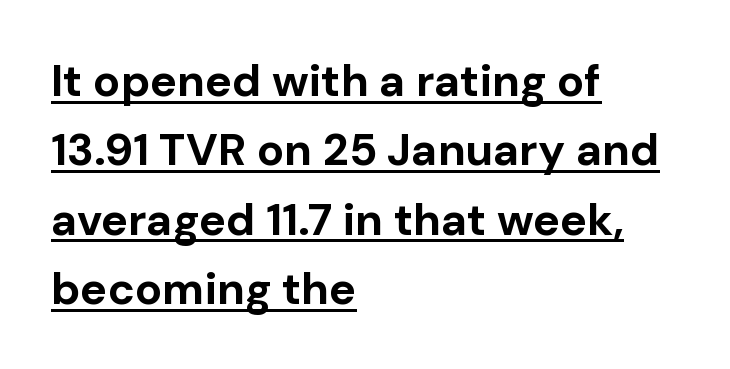
The image shows 45 px bold sans-serif type, upright; set left-aligned, normal line spacing (1.54x), normal letter spacing, underlined; low stroke contrast and a medium x-height.
